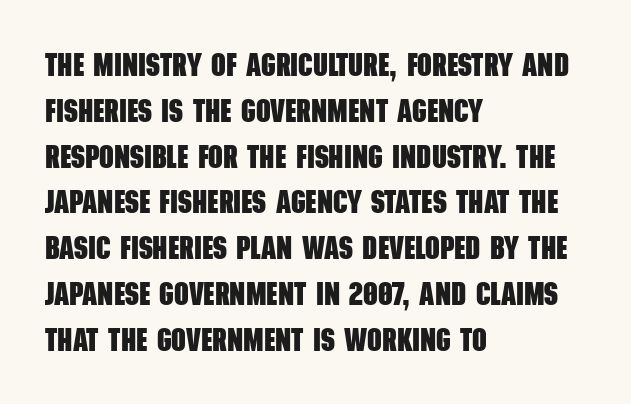
{"serif": "no", "bold": "yes", "weight": "heavy", "width": "condensed", "stroke_contrast": "low", "x_height": "large", "monospaced": "no", "underline": "no", "align": "left", "line_spacing": "normal", "line_spacing_ratio": 1.43, "letter_spacing": "normal", "letter_spacing_em": 0.0, "glyph_px": 32}
